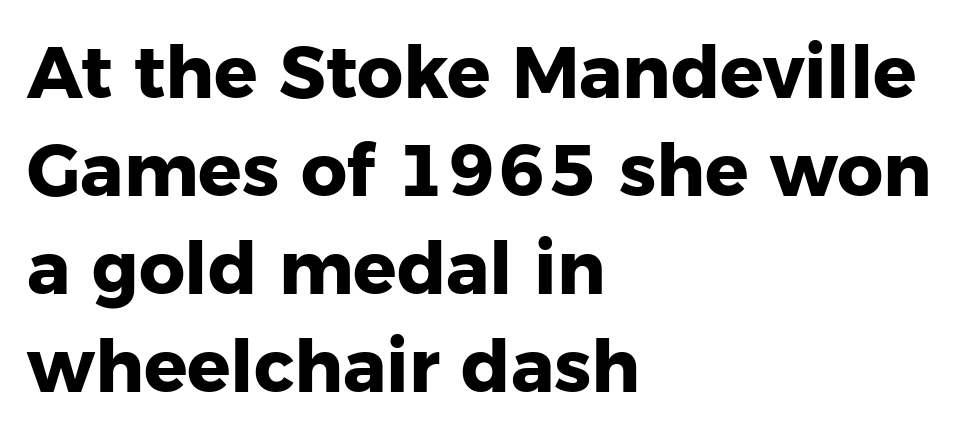
The image shows 72 px heavy sans-serif type, upright; set left-aligned, normal line spacing (1.36x), normal letter spacing, not underlined; low stroke contrast and a medium x-height.
